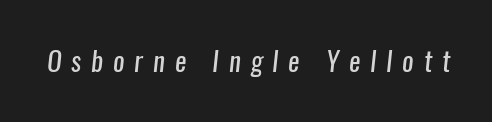
Q: Is the text bold? A: No.
Q: Is the text underlined? A: No.
Q: Is the spacing between letters normal or unusually wide? A: Unusually wide.
